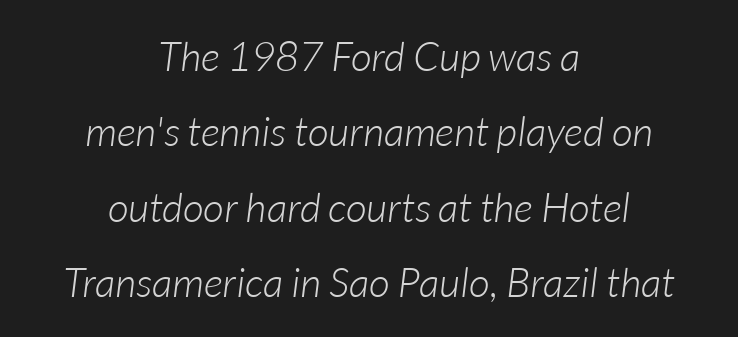
{"italic": "yes", "lean": "right", "slant_degrees": 7, "bold": "no", "weight": "light", "width": "normal", "stroke_contrast": "low", "x_height": "medium", "monospaced": "no", "underline": "no", "align": "center", "line_spacing_ratio": 1.84, "letter_spacing": "normal", "letter_spacing_em": 0.0, "glyph_px": 41}
